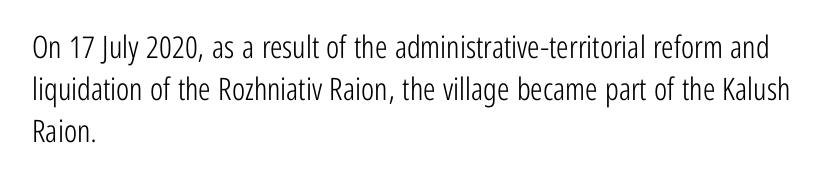
{"serif": "no", "italic": "no", "bold": "no", "weight": "light", "width": "condensed", "stroke_contrast": "low", "x_height": "medium", "monospaced": "no", "underline": "no", "align": "left", "line_spacing": "normal", "line_spacing_ratio": 1.36, "letter_spacing": "normal", "letter_spacing_em": 0.0, "glyph_px": 31}
